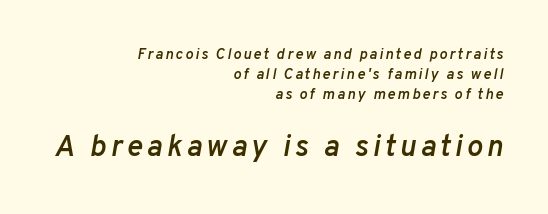
The image shows 30 px semibold type, italic (leaning right); set right-aligned, normal line spacing (1.34x), not underlined; the second (bottom) block is 2.0x larger; low stroke contrast and a medium x-height.
